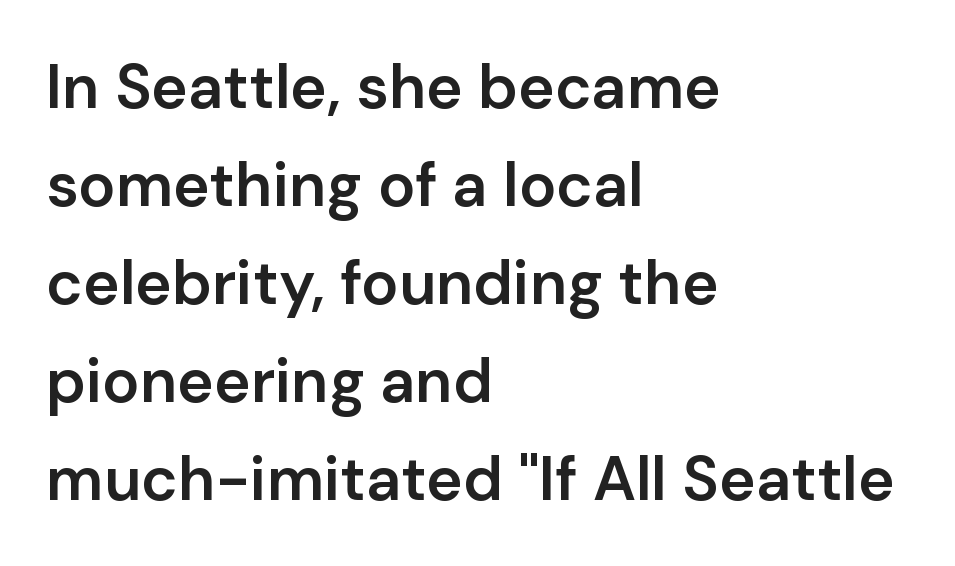
Q: Is the text bold? A: Semi-bold.
Q: Is the text italic (slanted)? A: No, it is upright.
Q: Is the typeface a serif or a sans-serif typeface? A: Sans-serif.
Q: Is the text underlined? A: No.
Q: How is the paragraph aligned? A: Left-aligned.
Q: Is the spacing between letters normal or unusually wide? A: Normal.
Q: Is the spacing between lines tight, normal or loose? A: Normal.
Q: Width (condensed, normal, or wide)? A: Normal.
Q: Stroke contrast? A: Low.
Q: x-height? A: Medium.
Q: Monospaced? A: No.
